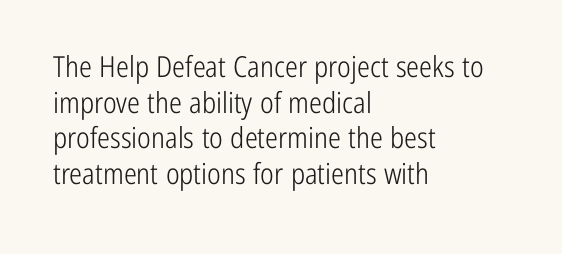
The image shows 29 px light, condensed sans-serif type, upright; set left-aligned, line spacing 1.23x, normal letter spacing, not underlined; low stroke contrast and a medium x-height.
